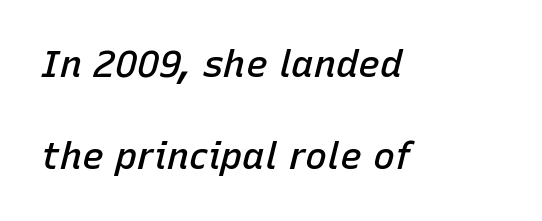
Standard letterfit; no display-style spreading of the glyphs. What's the leading like? Stretched, with rows far apart. The string is rendered with underlining switched off. Is this a fixed-width face? No — the glyphs have proportional, varying widths.
